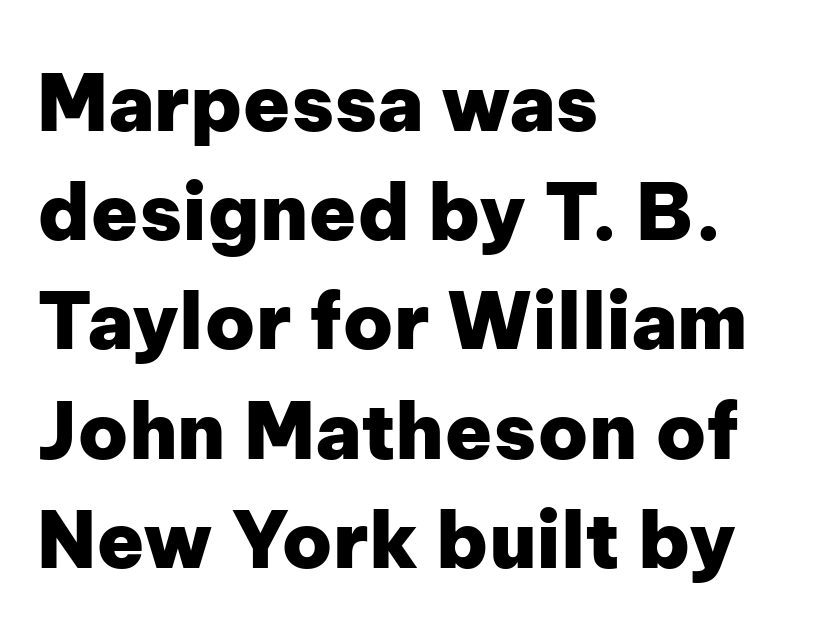
Each letter keeps its own natural width here, so spacing adapts to shape. Horizontal bands of white between lines are of average thickness. The rendering shows plain stroke endings on the letterforms — a sans-serif design. Posture: vertical. How are the letters spaced? Ordinarily, with no added tracking. Descenders are the only things crossing below the line.
